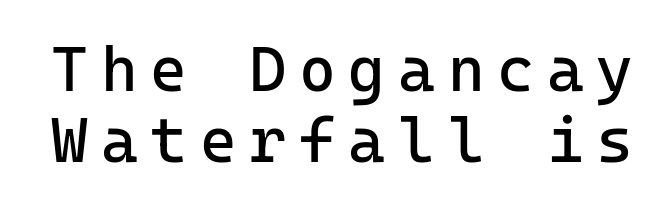
Q: Is the text bold? A: No.
Q: Is the text italic (slanted)? A: No, it is upright.
Q: Is the typeface a serif or a sans-serif typeface? A: Sans-serif.
Q: Is the text underlined? A: No.
Q: Is the spacing between letters normal or unusually wide? A: Unusually wide.
Q: Is the spacing between lines tight, normal or loose? A: Tight.
Q: Width (condensed, normal, or wide)? A: Normal.
Q: Stroke contrast? A: Low.
Q: x-height? A: Medium.
